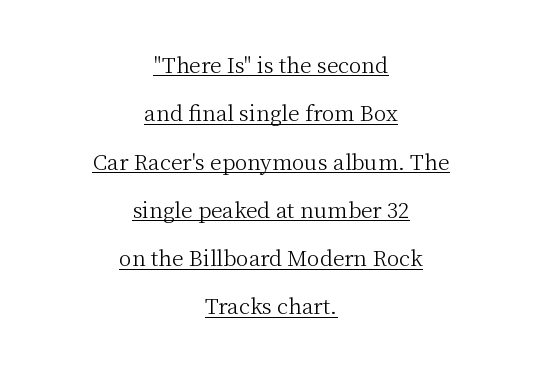
The image shows 21 px text type, upright; set centered, loose line spacing (2.3x), normal letter spacing, underlined.
